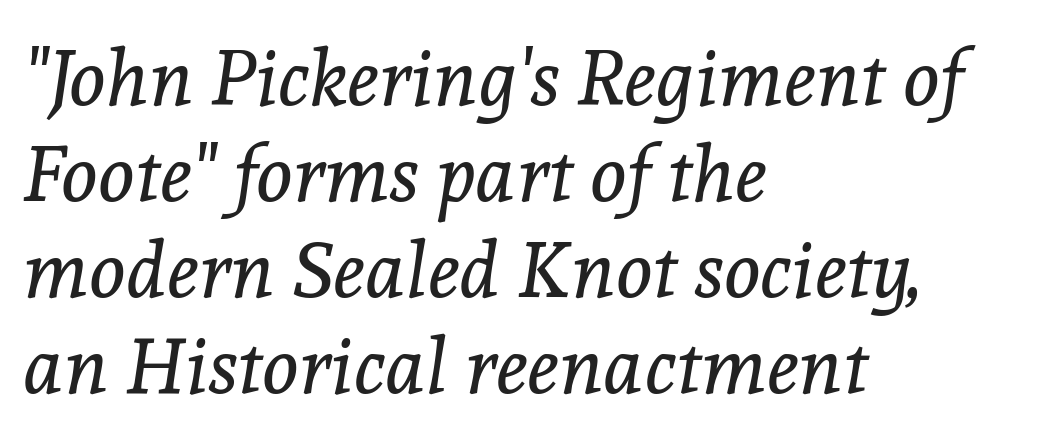
{"serif": "yes", "italic": "yes", "lean": "right", "slant_degrees": 8, "bold": "no", "weight": "regular", "width": "normal", "x_height": "medium", "monospaced": "no", "underline": "no", "align": "left", "line_spacing_ratio": 1.23, "letter_spacing": "normal", "letter_spacing_em": 0.0, "glyph_px": 78}
